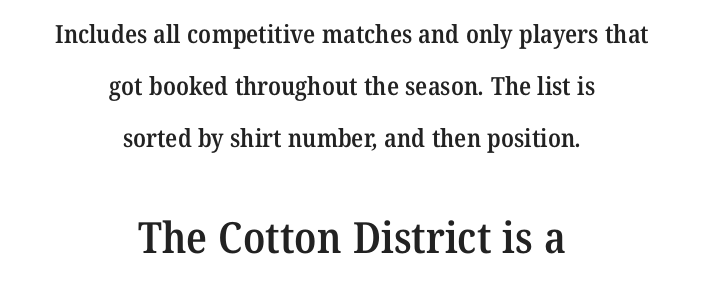
Q: Is the text bold? A: Semi-bold.
Q: Is the typeface a serif or a sans-serif typeface? A: Serif.
Q: Is the text underlined? A: No.
Q: How is the paragraph aligned? A: Centered.
Q: Is the spacing between letters normal or unusually wide? A: Normal.
Q: Is the spacing between lines tight, normal or loose? A: Loose.
Q: Which block of text is set in a larger size, the first (top) or the second (bottom)? A: The second (bottom) one.
Q: Width (condensed, normal, or wide)? A: Normal.
Q: Stroke contrast? A: Medium.
Q: x-height? A: Medium.
Q: Monospaced? A: No.
